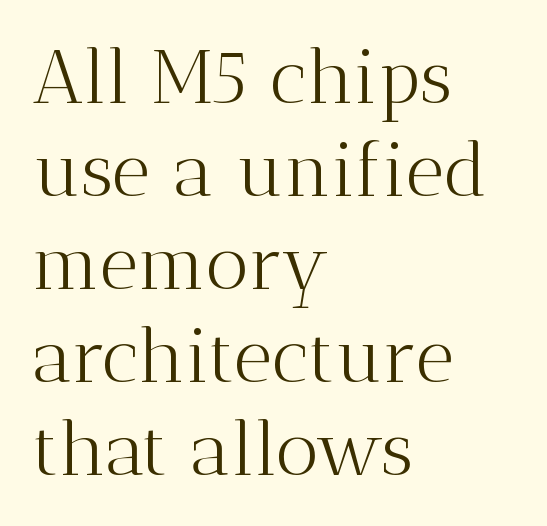
The image shows 75 px light serif type, upright; set left-aligned, line spacing 1.24x, normal letter spacing, not underlined; medium stroke contrast and a medium x-height.
